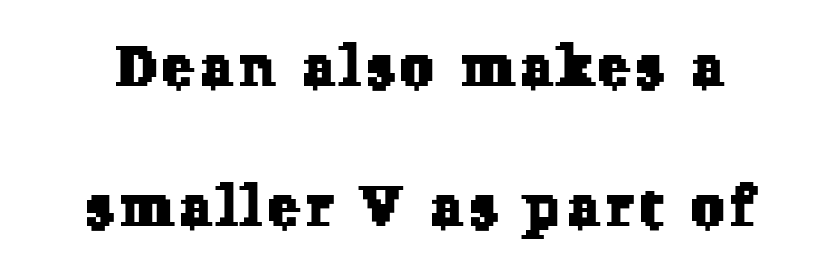
The letters advance in unequal steps, a hallmark of proportional type. Nobody drew a line under any word here. Summary of vertical rhythm: relaxed, with wide interline spacing. These lines are centered, leaving both edges ragged.
